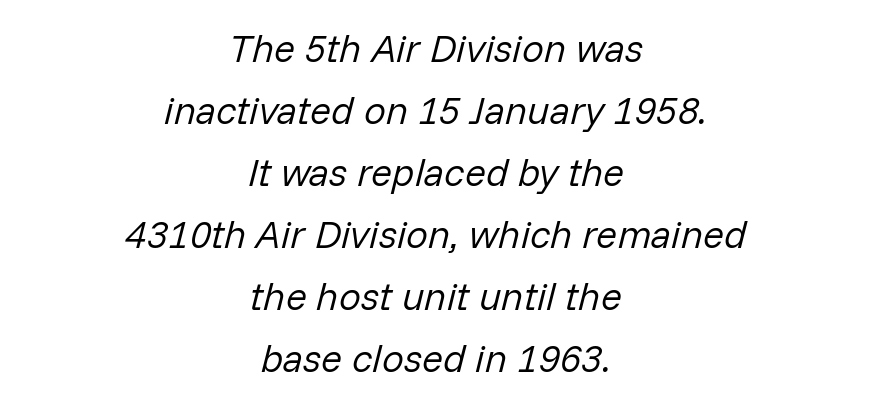
The rendering uses natural spacing where letterforms have individual widths. Typeset on center — no edge is straight. In terms of leading, this rendering sits right in the middle. Ink coverage per letter is moderate at most. Tracking value appears to be zero — textbook default spacing.
